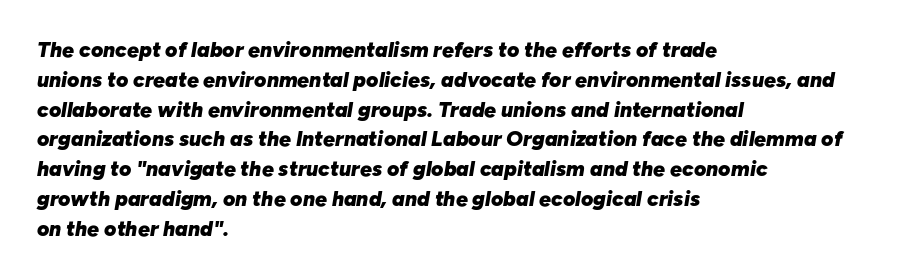
Q: Is the text bold? A: Yes.
Q: Is the text italic (slanted)? A: Yes, it leans right by about 10 degrees.
Q: Is the text underlined? A: No.
Q: How is the paragraph aligned? A: Left-aligned.
Q: Is the spacing between letters normal or unusually wide? A: Normal.
Q: Is the spacing between lines tight, normal or loose? A: Normal.
